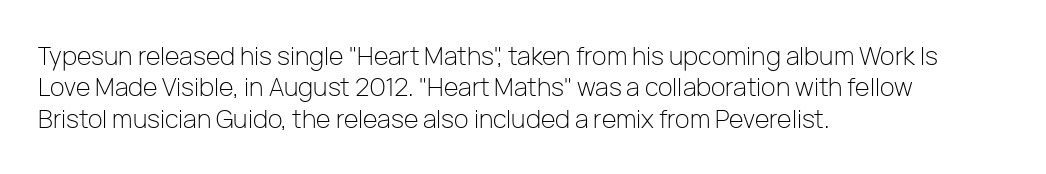
Q: Is the text bold? A: No.
Q: Is the text italic (slanted)? A: No, it is upright.
Q: Is the text underlined? A: No.
Q: How is the paragraph aligned? A: Left-aligned.
Q: Is the spacing between letters normal or unusually wide? A: Normal.
Q: Is the spacing between lines tight, normal or loose? A: Normal.
